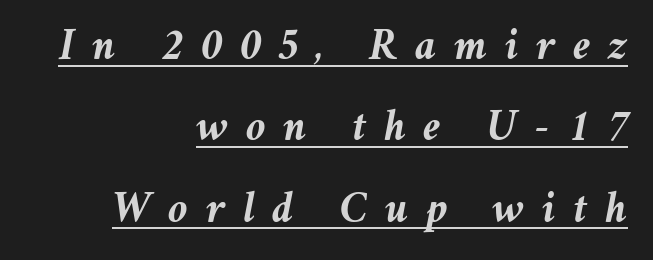
Underlined type. Weight: bold. Observe the lean: these are italic letterforms. Is this a fixed-width face? No — the glyphs have proportional, varying widths.
